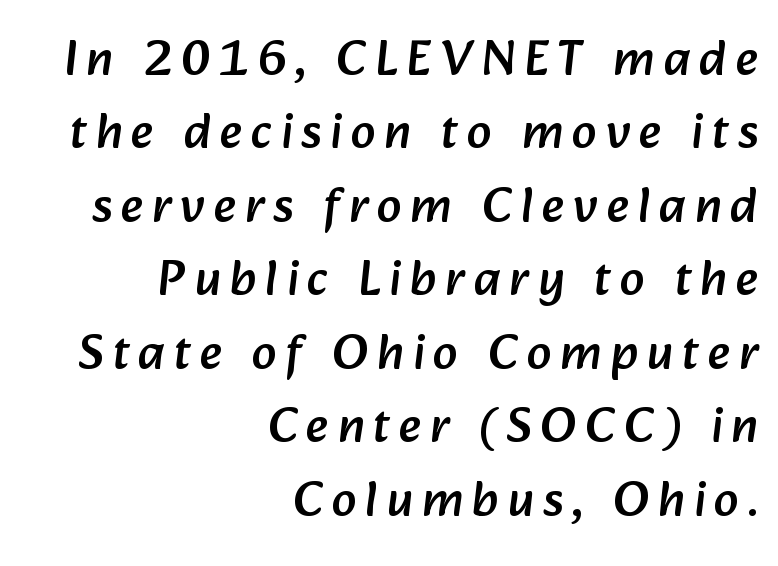
The image shows 50 px sans-serif type; set right-aligned, normal line spacing (1.47x), not underlined; low stroke contrast and a medium x-height.
